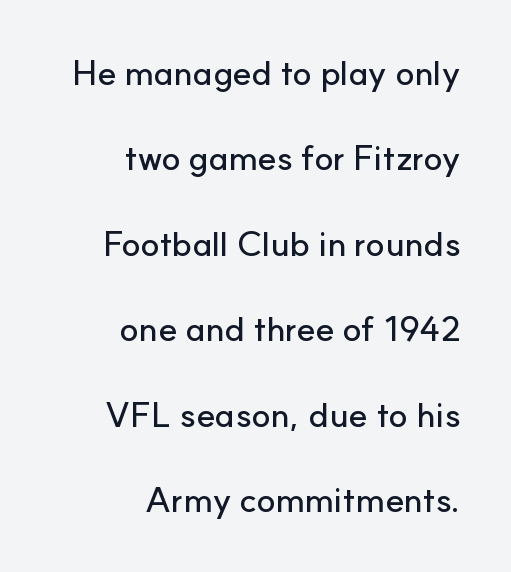
Do the characters align in a grid? No, the font is proportional. Typeset ragged left — the right edge is the straight one. Whoever set this chose breathing room over compactness in the vertical rhythm. The string is rendered with underlining switched off.
